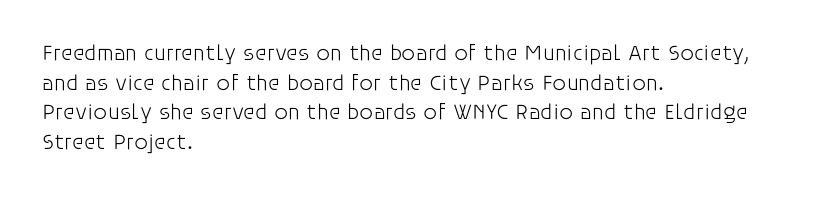
The image shows 22 px text type, upright; set left-aligned, normal line spacing (1.35x), normal letter spacing, not underlined.
